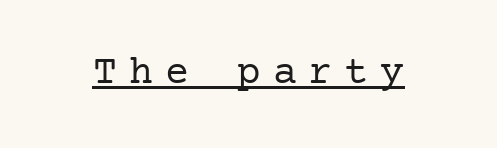
Q: Is the text bold? A: No.
Q: Is the text italic (slanted)? A: No, it is upright.
Q: Is the typeface a serif or a sans-serif typeface? A: Serif.
Q: Is the text underlined? A: Yes.
Q: Is the spacing between letters normal or unusually wide? A: Unusually wide.
Q: Width (condensed, normal, or wide)? A: Normal.
Q: Stroke contrast? A: Low.
Q: x-height? A: Medium.
